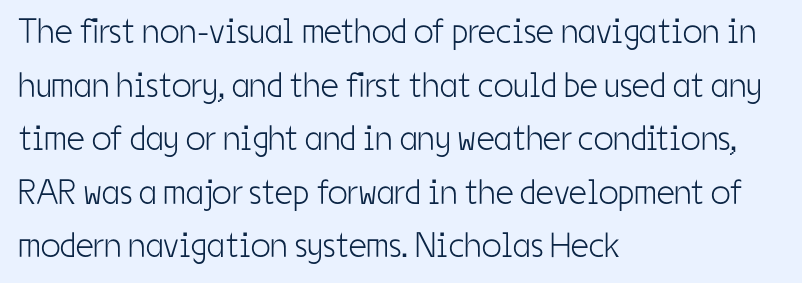
Short note: letters normally spaced. Grotesque or geometric, the face here clearly has no serifs. The block of text has a typical density, with ordinary space between rows. Short and long lines alike share a common starting point at left.
